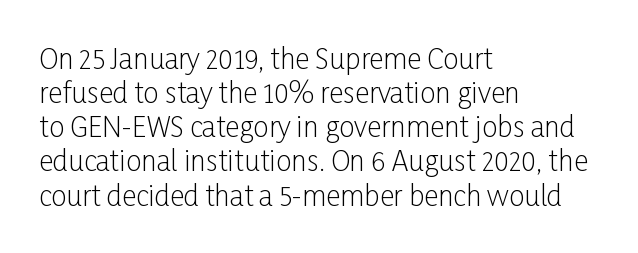
Q: Is the text bold? A: No.
Q: Is the text italic (slanted)? A: No, it is upright.
Q: Is the typeface a serif or a sans-serif typeface? A: Sans-serif.
Q: Is the text underlined? A: No.
Q: How is the paragraph aligned? A: Left-aligned.
Q: Is the spacing between letters normal or unusually wide? A: Normal.
Q: Width (condensed, normal, or wide)? A: Condensed.
Q: Stroke contrast? A: Low.
Q: x-height? A: Medium.
Q: Monospaced? A: No.
